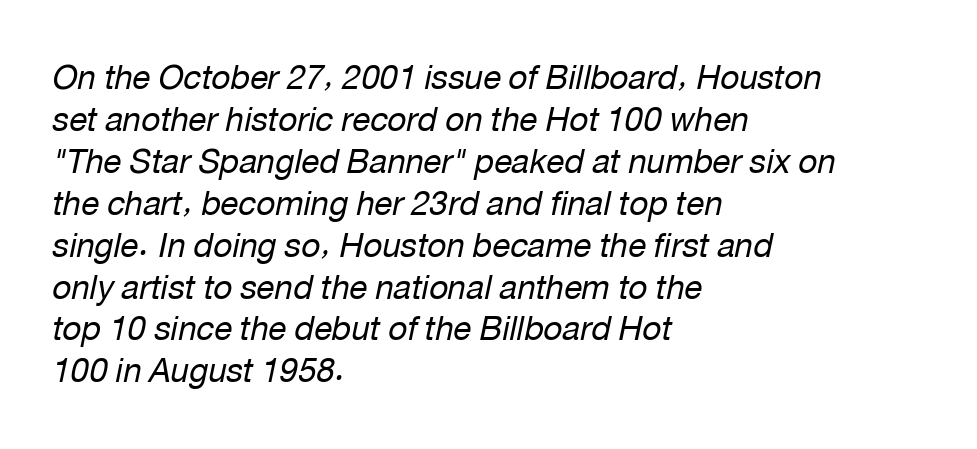
The image shows 33 px regular-weight type, italic (leaning right); set left-aligned, normal line spacing (1.27x), normal letter spacing, not underlined; low stroke contrast and a medium x-height.
